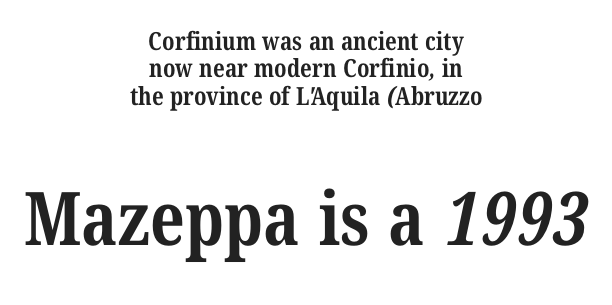
Q: Is the text bold? A: Yes.
Q: Is the typeface a serif or a sans-serif typeface? A: Serif.
Q: Is the text underlined? A: No.
Q: How is the paragraph aligned? A: Centered.
Q: Is the spacing between letters normal or unusually wide? A: Normal.
Q: Is the spacing between lines tight, normal or loose? A: Tight.
Q: Which block of text is set in a larger size, the first (top) or the second (bottom)? A: The second (bottom) one.
Q: Width (condensed, normal, or wide)? A: Condensed.
Q: Stroke contrast? A: Medium.
Q: x-height? A: Medium.
Q: Monospaced? A: No.
